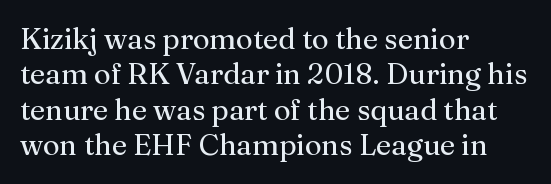
Decoration check: the copy has no underline. The gaps between neighbouring characters are ordinary and unremarkable. The weight would be labelled regular, book, light, or lighter still. If you drew a line through each stem, it would be perfectly vertical. The rendering anchors every line to the left-hand side. You could not count columns in this text — the font is proportionally spaced.
